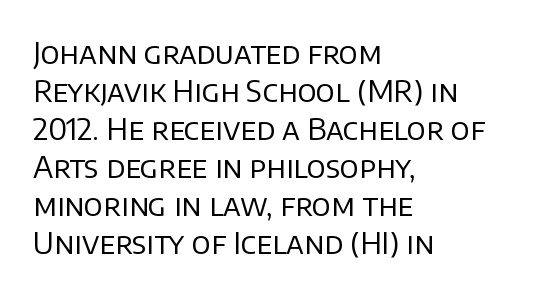
Honestly, the row spacing looks completely unremarkable. Stroke terminals: plain, sans-serif. The tracking reads as untouched default to a designer's eye. Plain, unruled lines of type. One-word summary of the alignment: left. Every character sits straight up, as roman type does.
